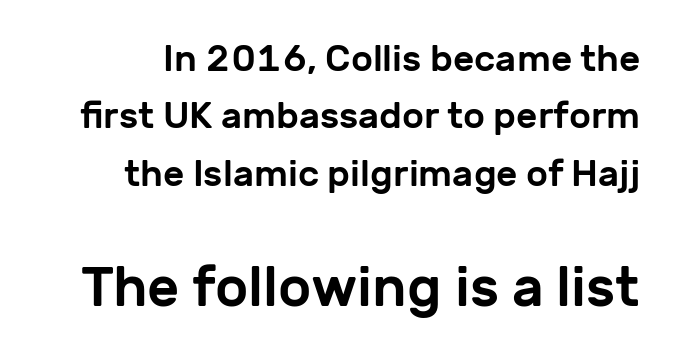
Q: Is the text italic (slanted)? A: No, it is upright.
Q: Is the typeface a serif or a sans-serif typeface? A: Sans-serif.
Q: Is the text underlined? A: No.
Q: Is the spacing between letters normal or unusually wide? A: Normal.
Q: Is the spacing between lines tight, normal or loose? A: Normal.
Q: Which block of text is set in a larger size, the first (top) or the second (bottom)? A: The second (bottom) one.
Q: Width (condensed, normal, or wide)? A: Normal.
Q: Stroke contrast? A: Low.
Q: x-height? A: Medium.
Q: Monospaced? A: No.
